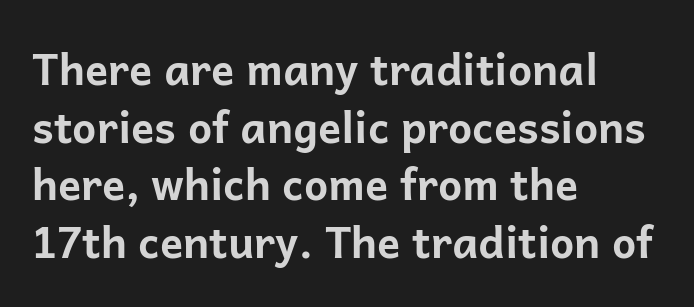
The image shows 43 px bold sans-serif type, upright; set left-aligned, normal line spacing (1.34x), normal letter spacing, not underlined; low stroke contrast and a medium x-height.
